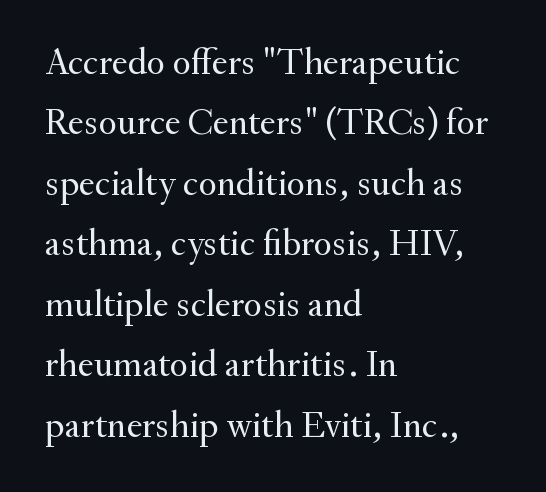
Summary of vertical rhythm: regular, with standard interline spacing. Think of a printed novel: that variable character pitch is what you see here. Nobody touched the tracking dial on this one. Yep, those are serifs on the letters. A classic flush-left, rag-right setting is used for this passage.
